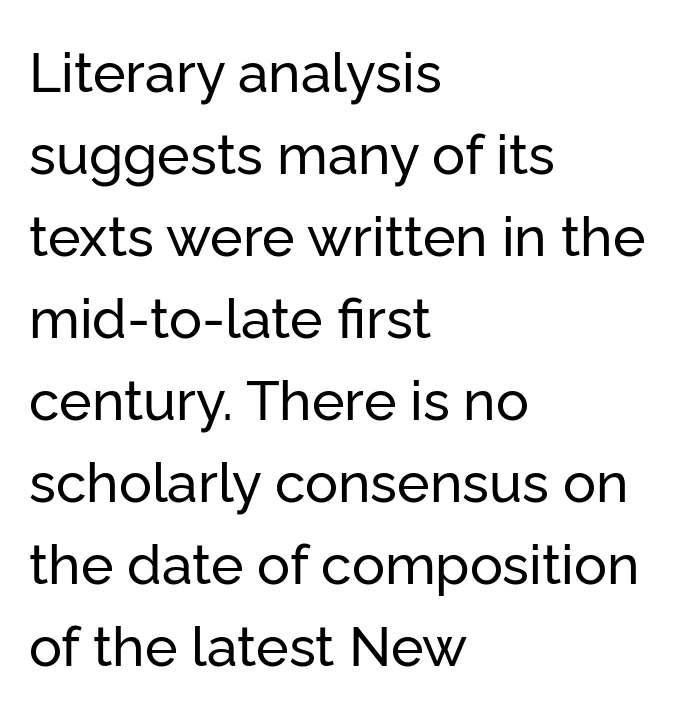
You can tell it's not italic because the verticals are truly vertical. The rows are spaced the way most documents space them. Check where the strokes stop: nothing finishes them off — pure sans. Descender tails drop into unmarked territory.
